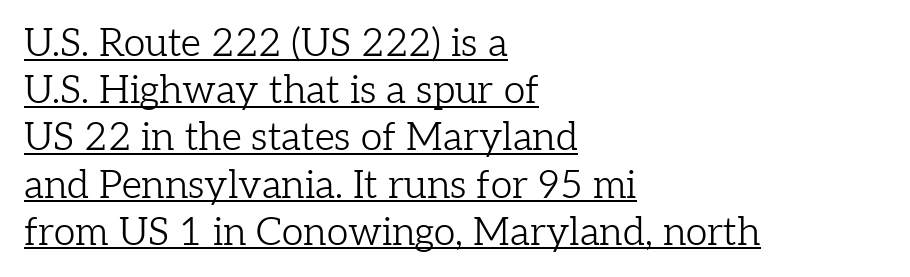
Q: Is the text bold? A: No.
Q: Is the text italic (slanted)? A: No, it is upright.
Q: Is the typeface a serif or a sans-serif typeface? A: Serif.
Q: Is the text underlined? A: Yes.
Q: How is the paragraph aligned? A: Left-aligned.
Q: Is the spacing between letters normal or unusually wide? A: Normal.
Q: Width (condensed, normal, or wide)? A: Normal.
Q: Stroke contrast? A: Low.
Q: x-height? A: Medium.
Q: Monospaced? A: No.
